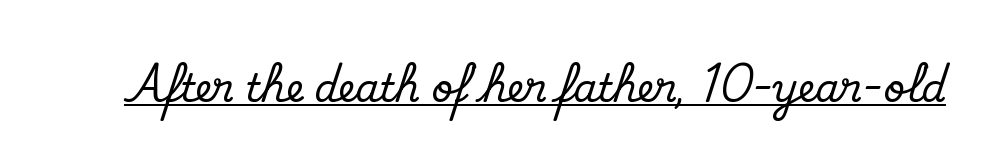
The image shows 38 px serif type; set normal letter spacing, underlined; medium stroke contrast and a small x-height.
